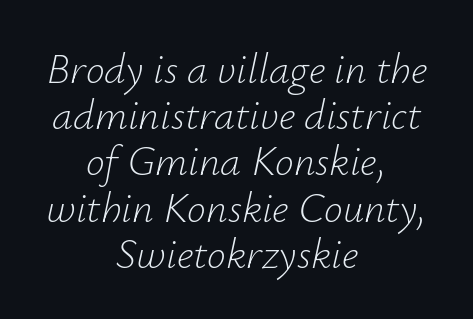
No extra tracking has been applied to these lines. On a weight scale, this lands at 450 or below. The text carries the slant typical of an italic or oblique font. The string is rendered with underlining switched off. The lines in this sample share a center point and differ in where they start and stop.
